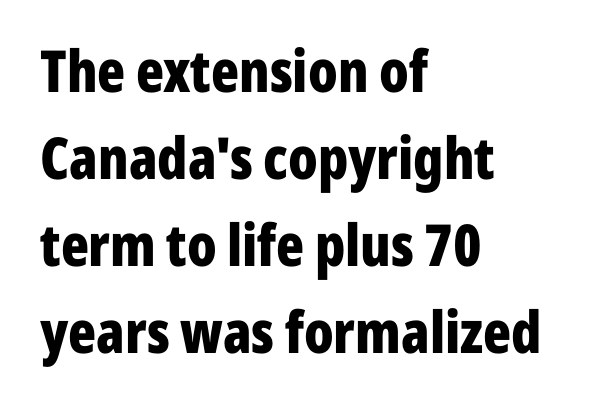
The image shows 58 px bold, condensed sans-serif type, upright; set left-aligned, normal line spacing (1.5x), normal letter spacing, not underlined; low stroke contrast and a medium x-height.
